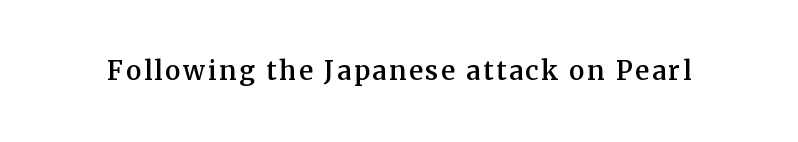
Glance below the letters and you will spot only blank space. In terms of weight, the rendering is demibold, just under bold. The font's upright variant was chosen for this text.
